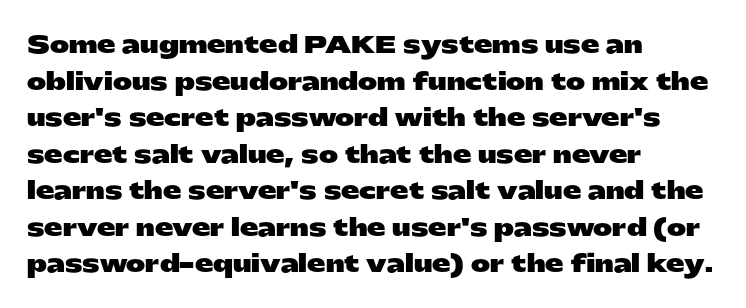
Visually the block forms a straight wall on the left and a jagged coastline on the right. The letters are bold, with thick, heavy strokes. The gap between lines stays unmarked. This sample keeps an unexceptional amount of space between lines. The horizontal fit of the characters is conventional and even. Vertical strokes here are truly vertical.
